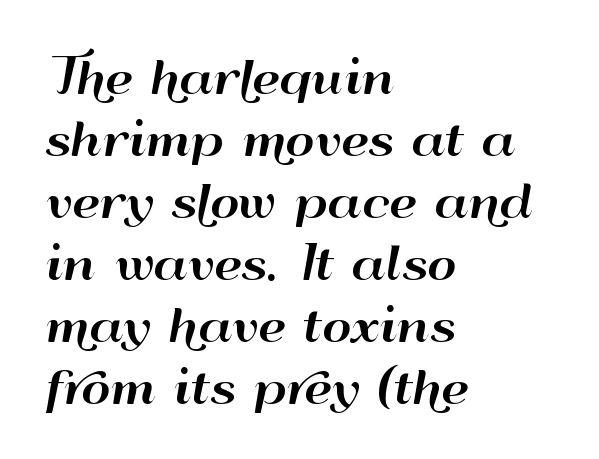
The image shows 45 px wide sans-serif type; set left-aligned, normal line spacing (1.38x), normal letter spacing, not underlined; high stroke contrast and a small x-height.
